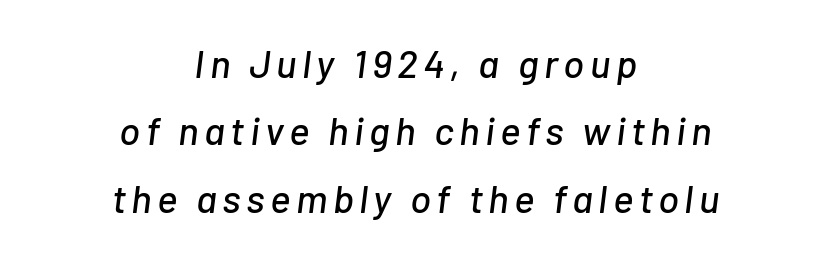
Q: Is the text italic (slanted)? A: Yes, it leans right by about 7 degrees.
Q: Is the text underlined? A: No.
Q: How is the paragraph aligned? A: Centered.
Q: Width (condensed, normal, or wide)? A: Normal.
Q: Stroke contrast? A: Low.
Q: x-height? A: Medium.
Q: Monospaced? A: No.
